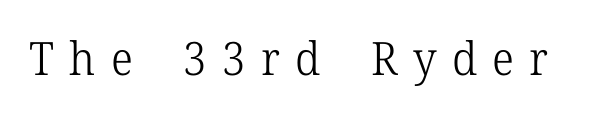
Q: Is the text bold? A: No.
Q: Is the text italic (slanted)? A: No, it is upright.
Q: Is the typeface a serif or a sans-serif typeface? A: Serif.
Q: Is the text underlined? A: No.
Q: Is the spacing between letters normal or unusually wide? A: Unusually wide.
Q: Width (condensed, normal, or wide)? A: Normal.
Q: Stroke contrast? A: Low.
Q: x-height? A: Medium.
Q: Monospaced? A: No.
